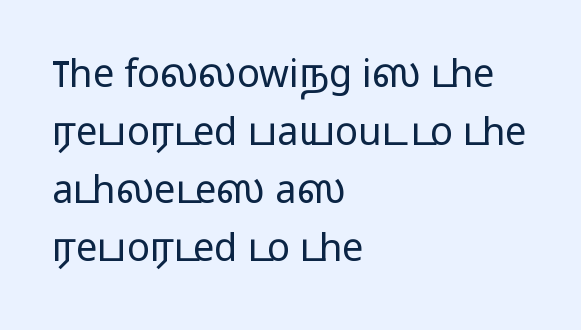
Q: Is the text bold? A: No.
Q: Is the text italic (slanted)? A: No, it is upright.
Q: Is the typeface a serif or a sans-serif typeface? A: Sans-serif.
Q: Is the text underlined? A: No.
Q: How is the paragraph aligned? A: Left-aligned.
Q: Is the spacing between letters normal or unusually wide? A: Normal.
Q: Is the spacing between lines tight, normal or loose? A: Normal.
Q: Width (condensed, normal, or wide)? A: Wide.
Q: Stroke contrast? A: Low.
Q: x-height? A: Medium.
Q: Monospaced? A: No.
